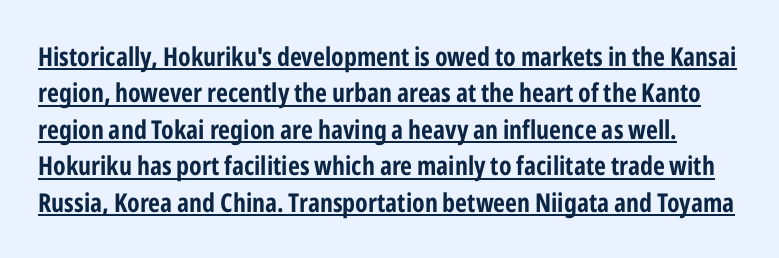
A roman cut, with each character standing at attention. The sample's only ornament is a line tracing under the words. How are the letters spaced? Ordinarily, with no added tracking. A typesetter would call this leading conventional body-copy spacing.
